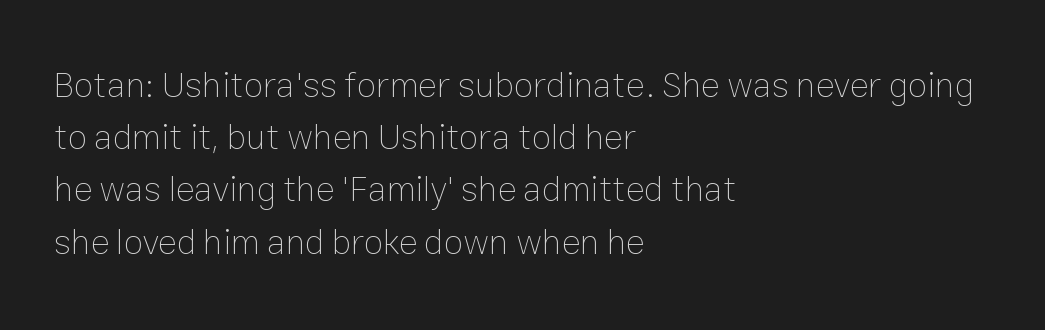
Q: Is the text bold? A: No.
Q: Is the text italic (slanted)? A: No, it is upright.
Q: Is the text underlined? A: No.
Q: How is the paragraph aligned? A: Left-aligned.
Q: Is the spacing between letters normal or unusually wide? A: Normal.
Q: Is the spacing between lines tight, normal or loose? A: Normal.
Q: Width (condensed, normal, or wide)? A: Normal.
Q: Stroke contrast? A: Low.
Q: x-height? A: Medium.
Q: Monospaced? A: No.
